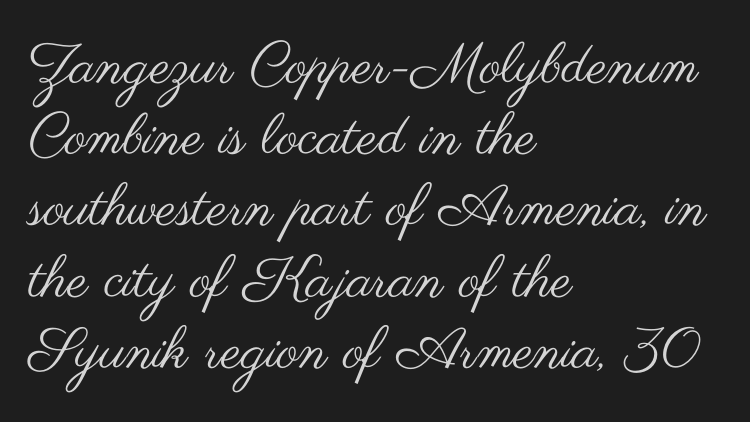
The strokes carry an ordinary text weight at most. Horizontal alignment here is leftward, the default for most running prose. Letters rest on an invisible, unmarked baseline. These lines are rendered in a variable-pitch font.
